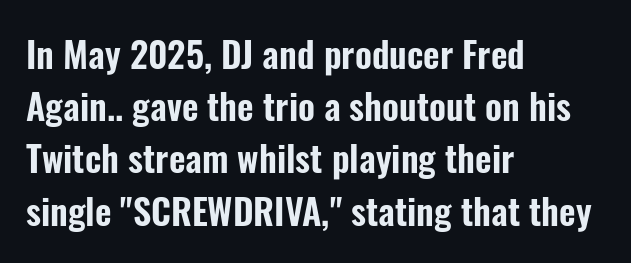
You could not count columns in this text — the font is proportionally spaced. Look at the tracking — it's just the regular setting, nothing added. The text was rendered using a sans face with plain stroke endings. Plain, unruled lines of type. Posture: upright roman. Does the copy run flush right? No — it runs flush left.
